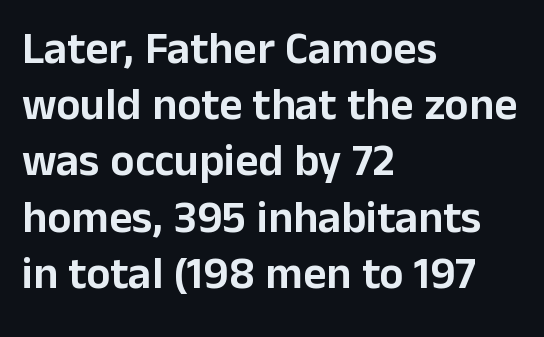
Regarding leading, the lines here are spaced in the standard way. The rendering uses natural spacing where letterforms have individual widths. Where is the straight margin? On the left. Look at the bottom of the vertical strokes: they stop flat, with no serifs. The passage shown has conventional tracking throughout.
